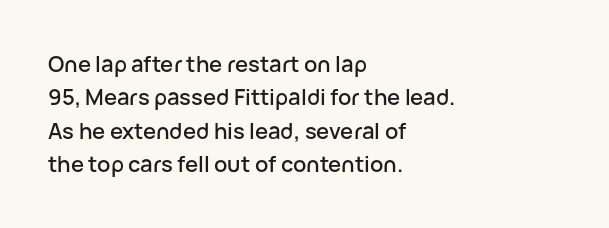
The image shows 22 px text type, upright; set left-aligned, normal line spacing (1.52x), normal letter spacing, not underlined.
